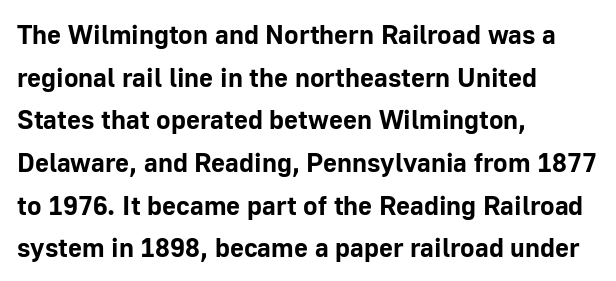
{"italic": "no", "bold": "yes", "underline": "no", "align": "left", "line_spacing": "normal", "line_spacing_ratio": 1.58, "letter_spacing": "normal", "letter_spacing_em": 0.0, "glyph_px": 27}
